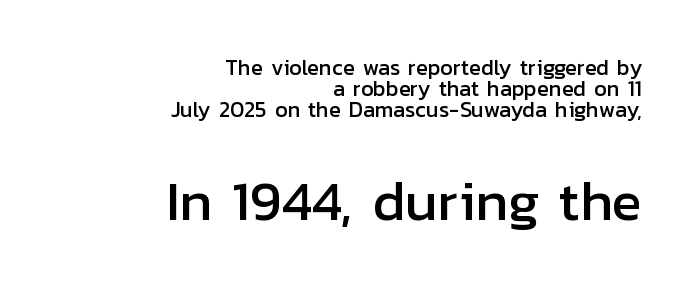
The image shows 56 px sans-serif type, upright; set right-aligned, tight line spacing (0.96x), normal letter spacing, not underlined; the second (bottom) block is 2.55x larger; low stroke contrast and a medium x-height.
